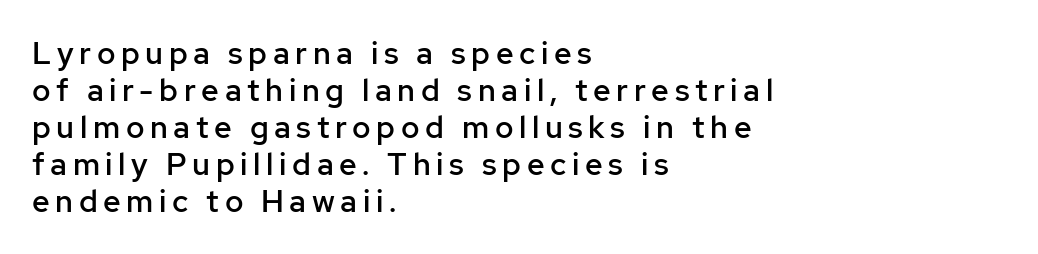
{"serif": "no", "italic": "no", "bold": "semi", "weight": "semibold", "width": "normal", "stroke_contrast": "low", "x_height": "medium", "monospaced": "no", "underline": "no", "align": "left", "line_spacing_ratio": 1.19, "glyph_px": 31}
